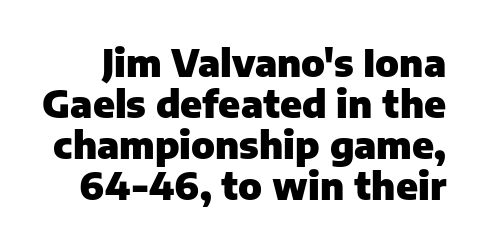
Q: Is the text bold? A: Yes.
Q: Is the text italic (slanted)? A: No, it is upright.
Q: Is the typeface a serif or a sans-serif typeface? A: Sans-serif.
Q: Is the text underlined? A: No.
Q: Is the spacing between letters normal or unusually wide? A: Normal.
Q: Is the spacing between lines tight, normal or loose? A: Tight.
Q: Width (condensed, normal, or wide)? A: Normal.
Q: Stroke contrast? A: Low.
Q: x-height? A: Medium.
Q: Monospaced? A: No.
